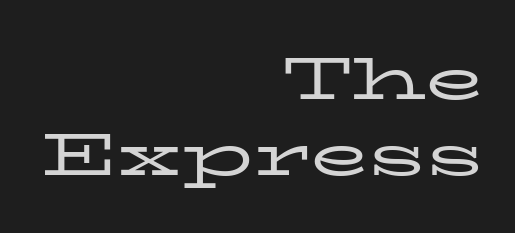
This rendering leaves character spacing at its baseline value. Every character sits straight up, as roman type does. The paragraph shown leans on its right margin. Each letter's strokes conclude with small projecting serifs.
